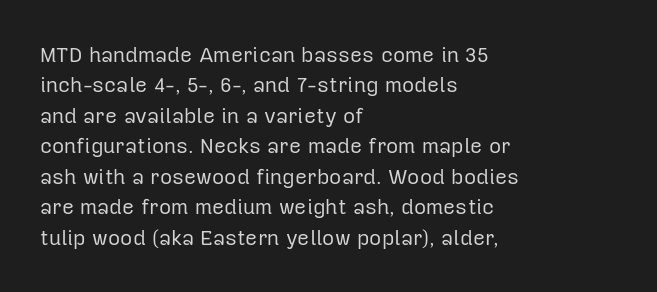
Q: Is the text bold? A: No.
Q: Is the text italic (slanted)? A: No, it is upright.
Q: Is the text underlined? A: No.
Q: How is the paragraph aligned? A: Left-aligned.
Q: Is the spacing between letters normal or unusually wide? A: Normal.
Q: Is the spacing between lines tight, normal or loose? A: Normal.
